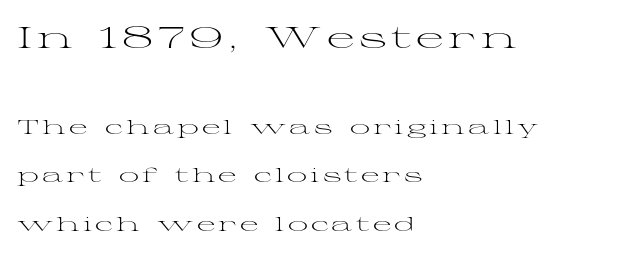
The image shows 30 px light, wide serif type, upright; set left-aligned, loose line spacing (2.41x), not underlined; the first (top) block is 1.5x larger; medium stroke contrast and a medium x-height.
